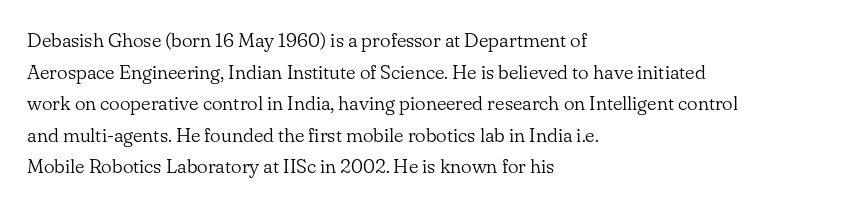
Teacher's note: observe the even left margin — that is flush-left alignment. The passage shown is not underscored anywhere. The rendering uses a moderate line-height, typical for paragraphs. Ascenders rise straight up at ninety degrees. Nobody touched the tracking dial on this one.
